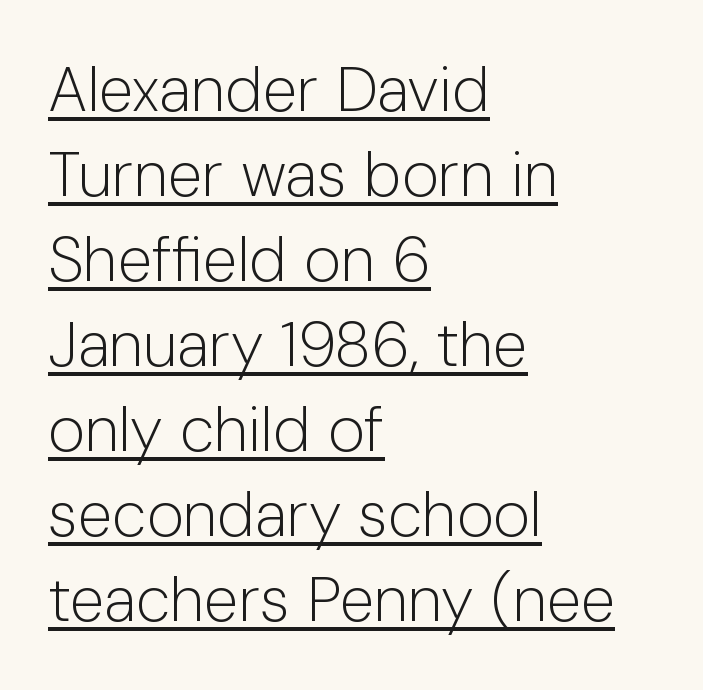
Q: Is the text bold? A: No.
Q: Is the text italic (slanted)? A: No, it is upright.
Q: Is the typeface a serif or a sans-serif typeface? A: Sans-serif.
Q: Is the text underlined? A: Yes.
Q: How is the paragraph aligned? A: Left-aligned.
Q: Is the spacing between letters normal or unusually wide? A: Normal.
Q: Is the spacing between lines tight, normal or loose? A: Normal.
Q: Width (condensed, normal, or wide)? A: Normal.
Q: Stroke contrast? A: Low.
Q: x-height? A: Medium.
Q: Monospaced? A: No.
